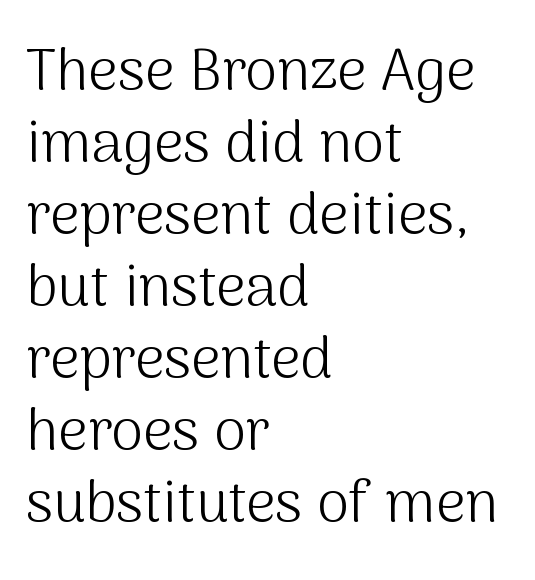
The image shows 58 px light sans-serif type, upright; set left-aligned, line spacing 1.24x, normal letter spacing, not underlined; medium stroke contrast and a medium x-height.
